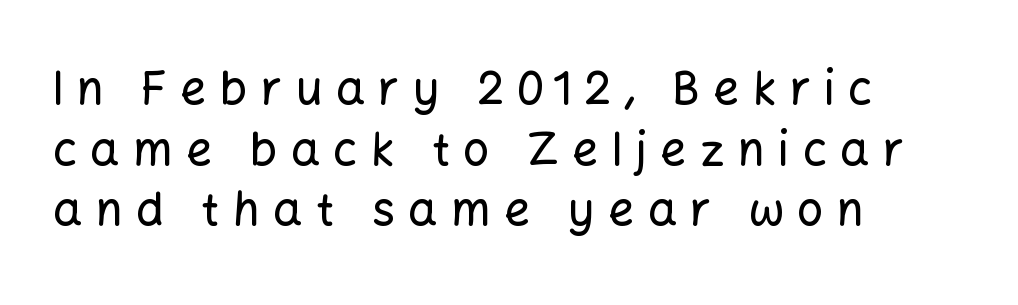
The image shows 46 px sans-serif type, upright; set left-aligned, normal line spacing (1.32x), unusually wide letter spacing (+0.29 em), not underlined; low stroke contrast and a medium x-height.
